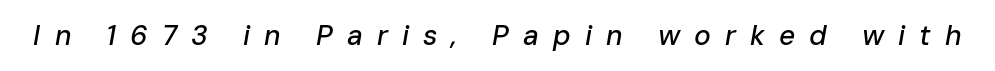
Q: Is the text italic (slanted)? A: Yes, it leans right by about 10 degrees.
Q: Is the text underlined? A: No.
Q: Is the spacing between letters normal or unusually wide? A: Unusually wide.
Q: Width (condensed, normal, or wide)? A: Normal.
Q: Stroke contrast? A: Low.
Q: x-height? A: Medium.
Q: Monospaced? A: No.
